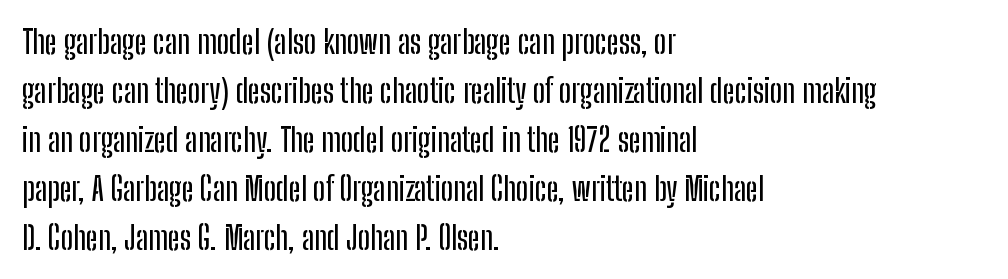
The image shows 32 px condensed sans-serif type, upright; set left-aligned, normal line spacing (1.53x), normal letter spacing, not underlined; low stroke contrast and a medium x-height.
